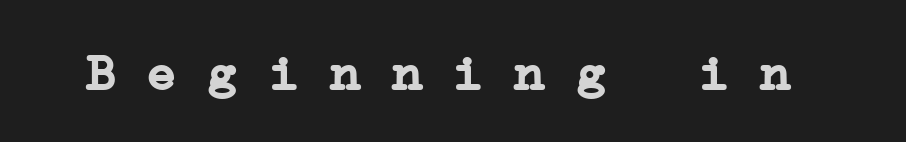
The image shows 51 px semibold, wide serif type, monospaced; set normal letter spacing, not underlined; low stroke contrast and a medium x-height.
